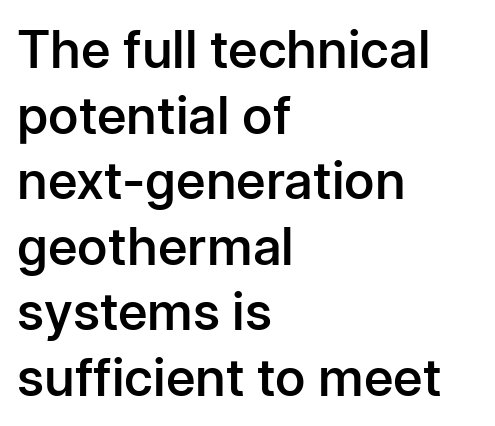
The image shows 52 px semibold sans-serif type, upright; set left-aligned, normal line spacing (1.26x), normal letter spacing, not underlined; low stroke contrast and a medium x-height.
